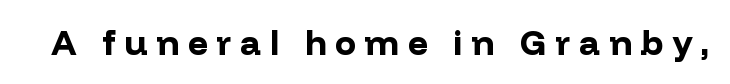
These lines are rendered in a variable-pitch font. Here the glyphs are tracked loosely, breaking word shapes into spaced letters. Underline: absent. This sample uses a sans-serif face. Look at the stroke-to-counter ratio: heavy, a bold. Ascenders rise straight up at ninety degrees.
